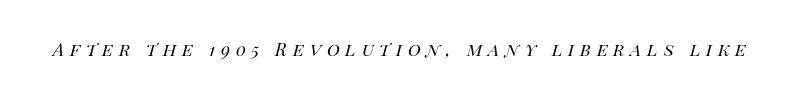
Unbolded letterforms with no extra heft. Descender tails drop into unmarked territory. Slant detected: the letters are inclined. Loose tracking; the words dissolve into strings of separated letters.
